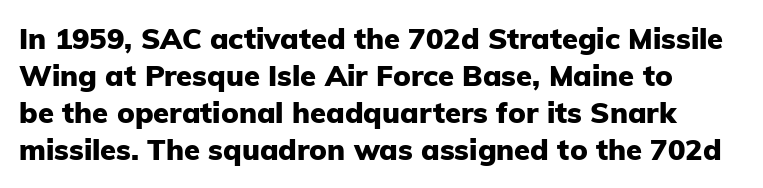
Each letter keeps its own natural width here, so spacing adapts to shape. The typeface chosen for these lines omits serifs. What weight is shown? A full bold with thick strokes. This sample uses plain, unmodified letter spacing. Baseline-to-baseline distance is the conventional proportion of letter height. Descenders hang freely into open space.
